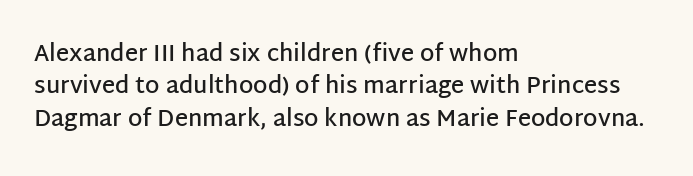
The image shows 23 px text type, upright; set left-aligned, normal line spacing (1.41x), normal letter spacing, not underlined.
